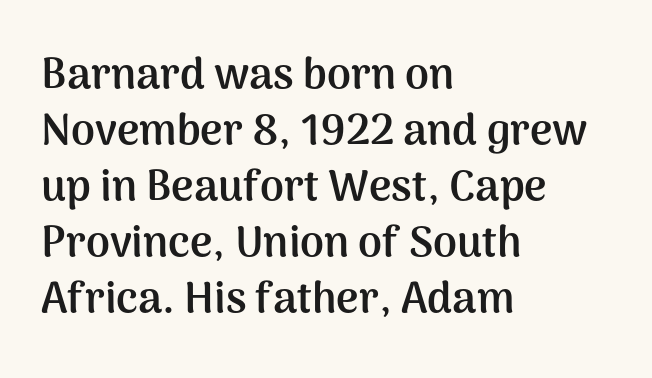
Check under the words: just untouched page. How are the letters spaced? Ordinarily, with no added tracking. Is the type bold? Yes — the strokes are clearly thick and heavy. Varying glyph widths throughout — classic text-font behaviour. Alignment: flush left. The rows are spaced the way most documents space them.
